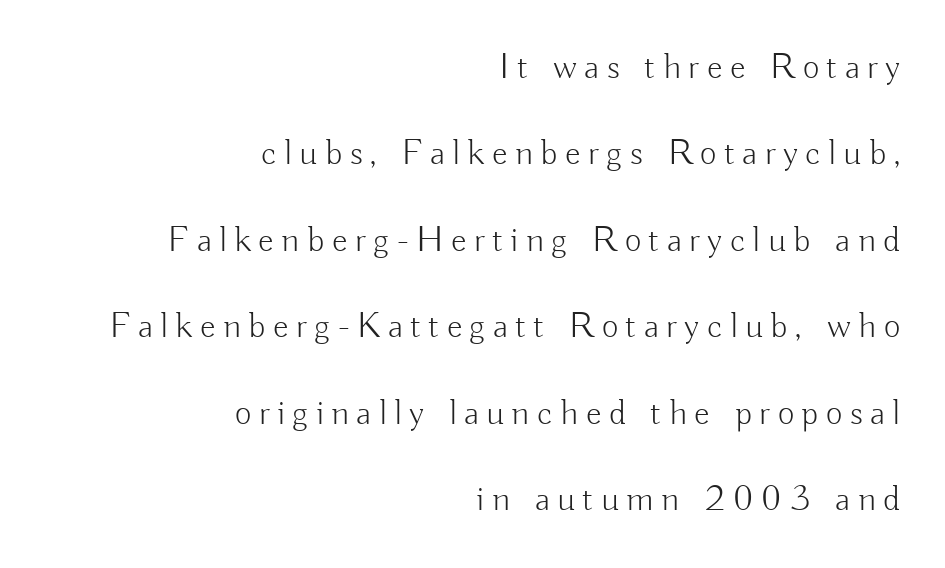
The image shows 36 px light sans-serif type, upright; set right-aligned, loose line spacing (2.4x), unusually wide letter spacing (+0.21 em), not underlined; low stroke contrast and a small x-height.
